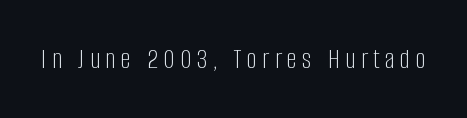
Weight: regular or lighter. Bare-footed words on every line. Looks like regular typesetting: each glyph gets only the width it needs. Every character sits straight up, as roman type does. Unlike a traditional serif, this face leaves its strokes unadorned.
